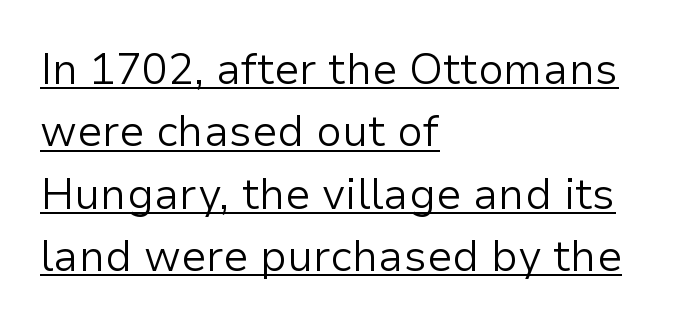
The image shows 43 px light sans-serif type, upright; set left-aligned, normal line spacing (1.45x), normal letter spacing, underlined; low stroke contrast and a medium x-height.
